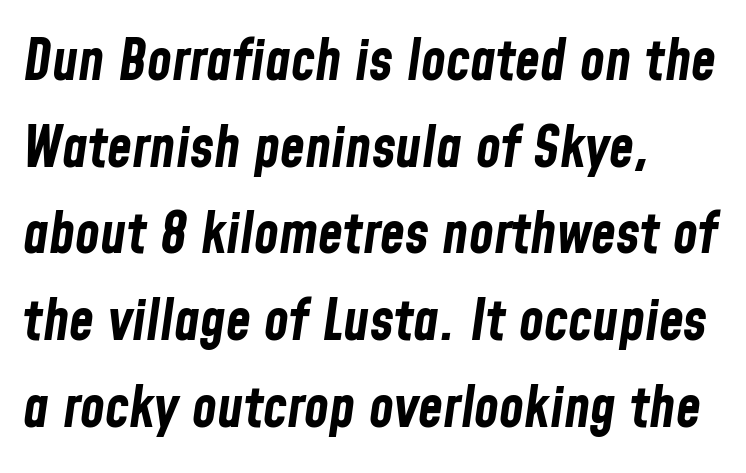
The image shows 57 px bold, condensed type, italic (leaning right); set left-aligned, normal line spacing (1.52x), normal letter spacing, not underlined; low stroke contrast and a medium x-height.
